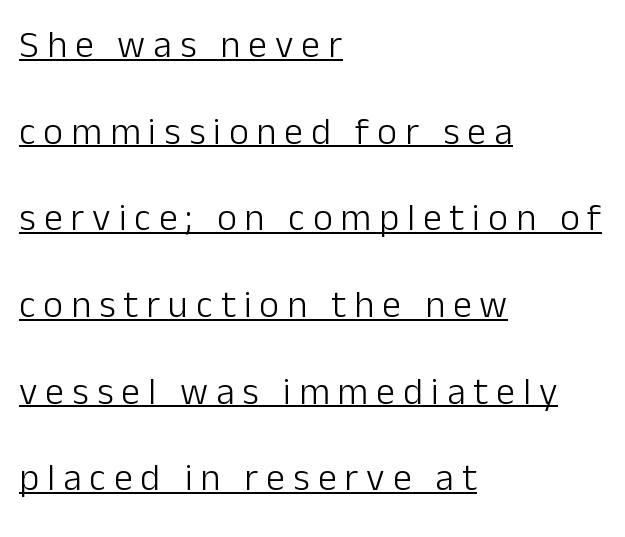
Posture: straight, roman, zero tilt. Spacing verdict: proportional, widths tailored to each character. A classic flush-left, rag-right setting is used for this passage. One glance says open: line gaps are wider than usual.
